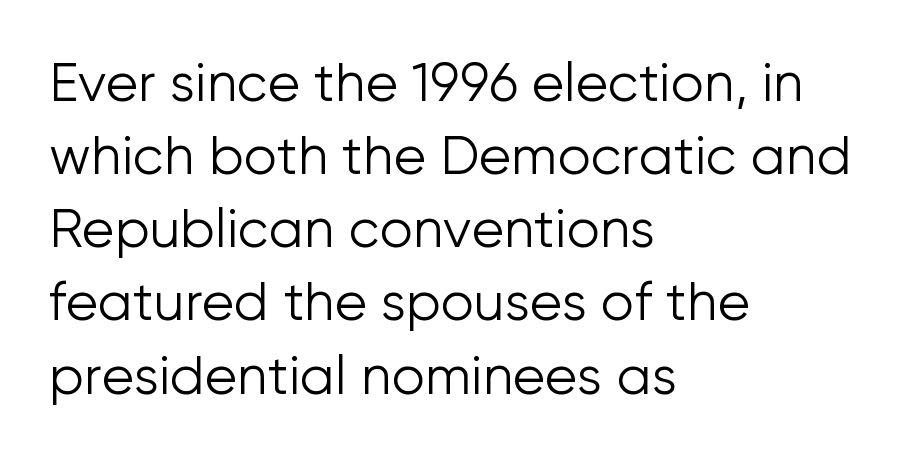
Teacher's note: observe the even left margin — that is flush-left alignment. Any mark beneath the type? The region is blank. This rendering leaves character spacing at its baseline value. Serifs: no, the terminals of the letterforms are clean. Note the varied advance widths — an 'i' is clearly narrower than an 'm'. Vertical stems look standard width or narrower in stroke.
